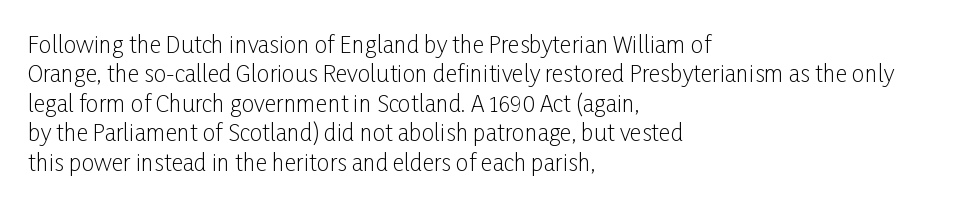
{"italic": "no", "bold": "no", "underline": "no", "align": "left", "line_spacing": "normal", "line_spacing_ratio": 1.28, "letter_spacing": "normal", "letter_spacing_em": 0.0, "glyph_px": 23}
